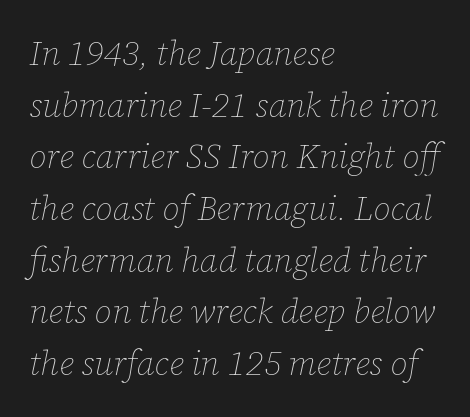
{"italic": "yes", "lean": "right", "slant_degrees": 12, "bold": "no", "weight": "thin", "width": "normal", "stroke_contrast": "low", "x_height": "medium", "monospaced": "no", "underline": "no", "align": "left", "line_spacing": "normal", "line_spacing_ratio": 1.52, "letter_spacing": "normal", "letter_spacing_em": 0.0, "glyph_px": 34}
